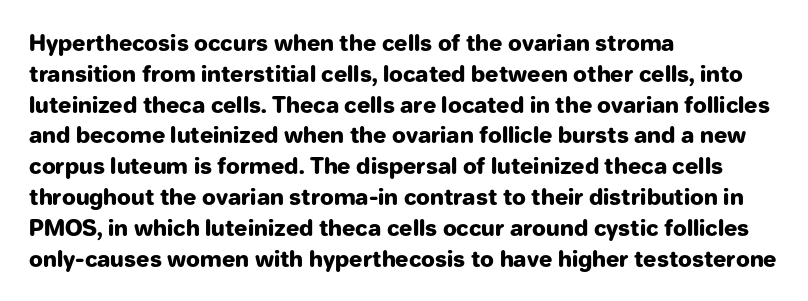
Q: Is the text bold? A: Yes.
Q: Is the text italic (slanted)? A: No, it is upright.
Q: Is the text underlined? A: No.
Q: How is the paragraph aligned? A: Left-aligned.
Q: Is the spacing between letters normal or unusually wide? A: Normal.
Q: Is the spacing between lines tight, normal or loose? A: Normal.
